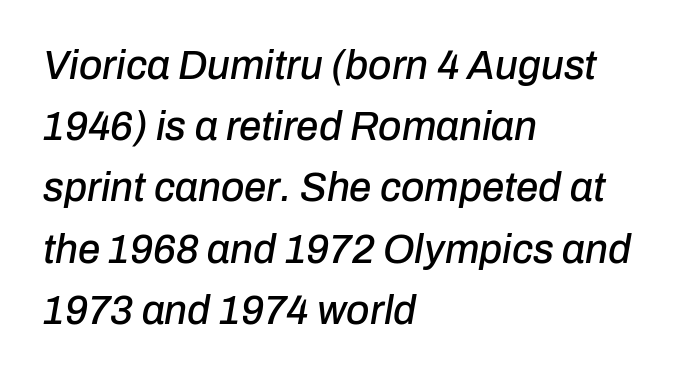
Q: Is the text italic (slanted)? A: Yes, it leans right by about 10 degrees.
Q: Is the text underlined? A: No.
Q: How is the paragraph aligned? A: Left-aligned.
Q: Is the spacing between letters normal or unusually wide? A: Normal.
Q: Is the spacing between lines tight, normal or loose? A: Normal.
Q: Width (condensed, normal, or wide)? A: Normal.
Q: Stroke contrast? A: Low.
Q: x-height? A: Medium.
Q: Monospaced? A: No.
